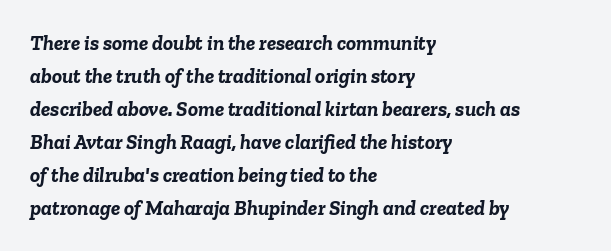
The image shows 21 px bold type, italic (leaning right); set left-aligned, normal line spacing (1.57x), normal letter spacing, not underlined.
